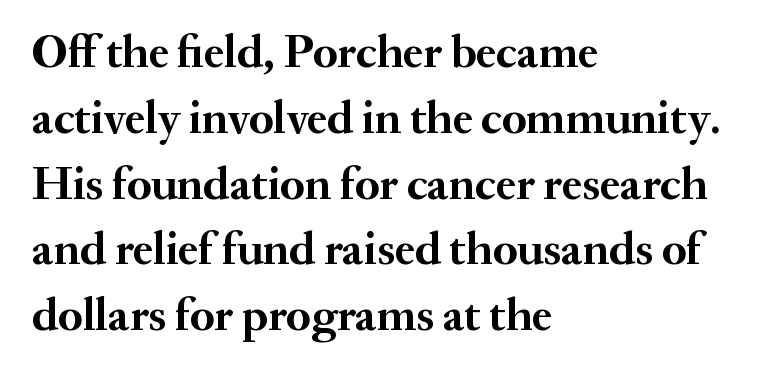
The passage shown is typeset with a serif family. Ascenders rise straight up at ninety degrees. This sample keeps an unexceptional amount of space between lines. Layout note: lines flush left. In terms of letterspacing, this is plain default setting. Note the varied advance widths — an 'i' is clearly narrower than an 'm'.
